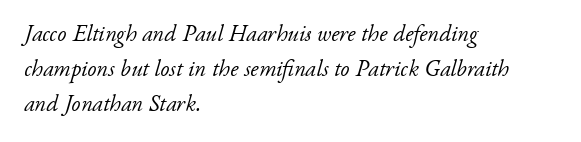
The image shows 23 px text type, italic (leaning right); set left-aligned, normal line spacing (1.52x), normal letter spacing, not underlined.
